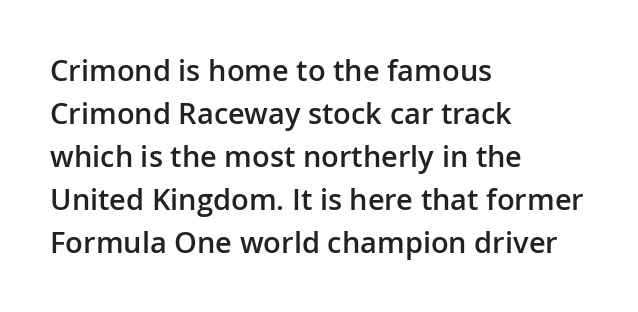
The image shows 29 px semibold sans-serif type, upright; set left-aligned, normal line spacing (1.48x), normal letter spacing, not underlined; low stroke contrast and a medium x-height.
